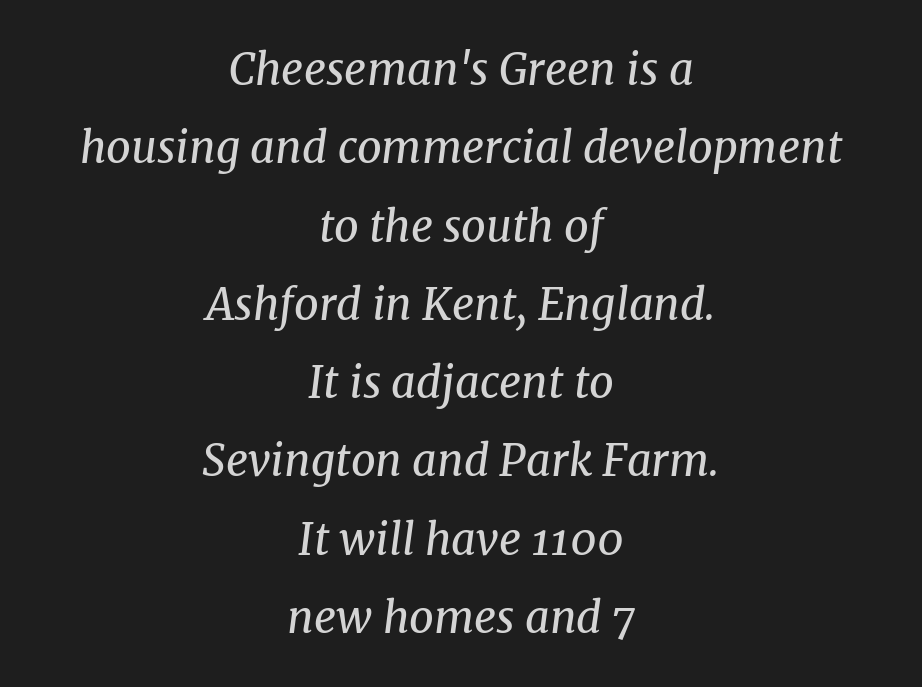
A typesetter would call this proportional, since set widths differ per character. The type family on display is of the serif kind. The letterforms sit at book weight or below. Compared with typical body copy, the letter spacing here is the same.
